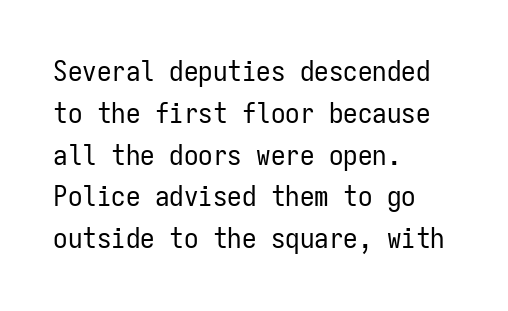
Q: Is the text bold? A: No.
Q: Is the text italic (slanted)? A: No, it is upright.
Q: Is the typeface a serif or a sans-serif typeface? A: Sans-serif.
Q: Is the text underlined? A: No.
Q: How is the paragraph aligned? A: Left-aligned.
Q: Is the spacing between letters normal or unusually wide? A: Normal.
Q: Is the spacing between lines tight, normal or loose? A: Normal.
Q: Width (condensed, normal, or wide)? A: Condensed.
Q: Stroke contrast? A: Low.
Q: x-height? A: Medium.
Q: Monospaced? A: Yes.
